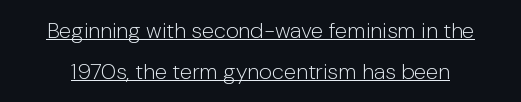
The image shows 22 px text type, upright; set line spacing 1.85x, normal letter spacing, underlined.
